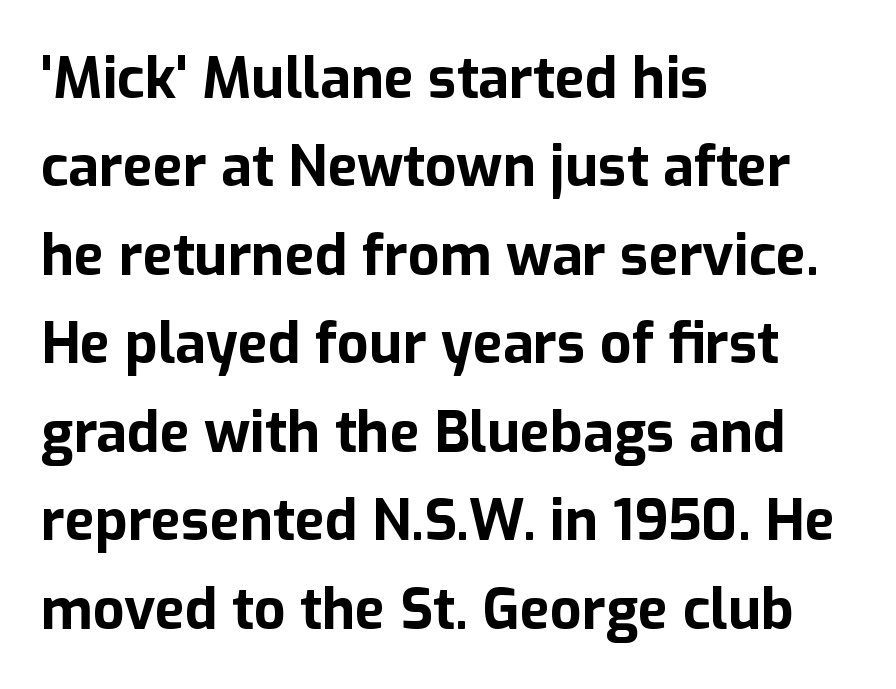
Q: Is the text bold? A: Yes.
Q: Is the text italic (slanted)? A: No, it is upright.
Q: Is the typeface a serif or a sans-serif typeface? A: Sans-serif.
Q: Is the text underlined? A: No.
Q: How is the paragraph aligned? A: Left-aligned.
Q: Is the spacing between letters normal or unusually wide? A: Normal.
Q: Is the spacing between lines tight, normal or loose? A: Normal.
Q: Width (condensed, normal, or wide)? A: Normal.
Q: Stroke contrast? A: Low.
Q: x-height? A: Medium.
Q: Monospaced? A: No.
